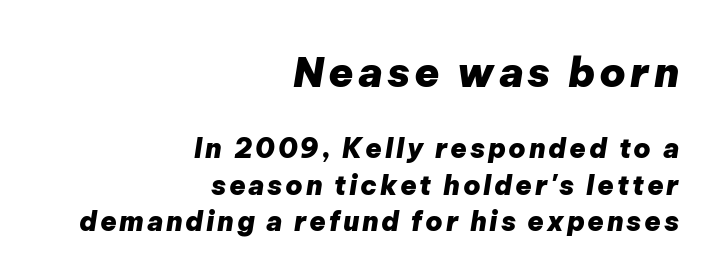
Is there much room between lines? A standard amount, neither cramped nor airy. A clean baseline with only descenders dipping below it. Is the lower block the larger one? No — the upper block carries the bigger type. The rendering applies a slant to the glyphs. The passage shown is emphatically bold.
